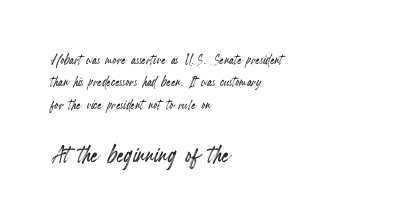
{"width": "condensed", "x_height": "small", "monospaced": "no", "underline": "no", "align": "left", "line_spacing": "normal", "line_spacing_ratio": 1.31, "letter_spacing": "normal", "letter_spacing_em": 0.0, "larger_block": "second", "size_ratio": 1.71, "glyph_px": 29}
